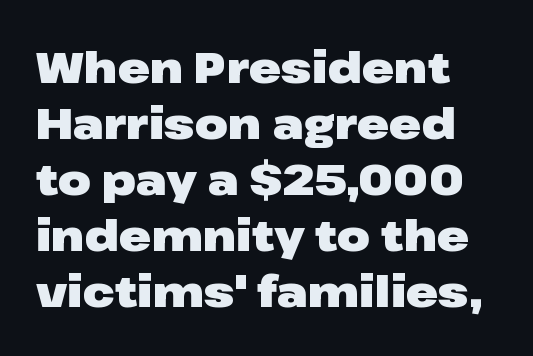
{"serif": "no", "italic": "no", "bold": "yes", "weight": "heavy", "width": "wide", "stroke_contrast": "low", "x_height": "medium", "monospaced": "no", "underline": "no", "align": "left", "line_spacing": "normal", "line_spacing_ratio": 1.3, "letter_spacing": "normal", "letter_spacing_em": 0.0, "glyph_px": 43}
